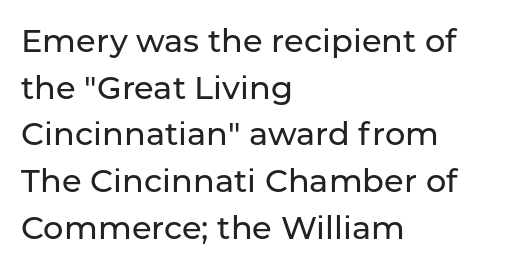
Whoever set this chose a conventional vertical rhythm. The rendering anchors every line to the left-hand side. A typesetter would label this face a sans. A typesetter would call this proportional, since set widths differ per character. You can tell it's not italic because the verticals are truly vertical. Plain, unruled lines of type.
